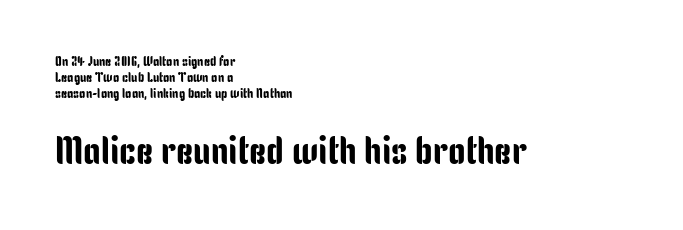
The image shows 39 px condensed sans-serif type, upright; set left-aligned, tight line spacing (1.14x), normal letter spacing, not underlined; the second (bottom) block is 2.79x larger; low stroke contrast and a medium x-height.
